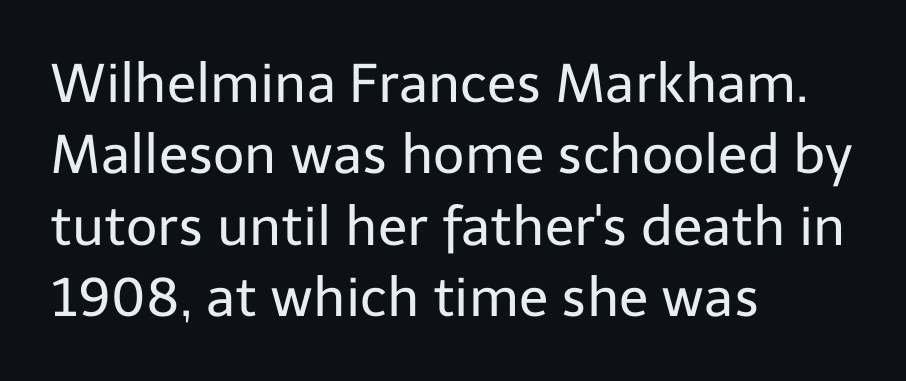
The block of text has a typical density, with ordinary space between rows. Is the type heavy? It reads as light-to-regular instead. The gap between lines stays unmarked. The face used here is rendered with its standard letterfit. Each letter keeps its own natural width here, so spacing adapts to shape.
